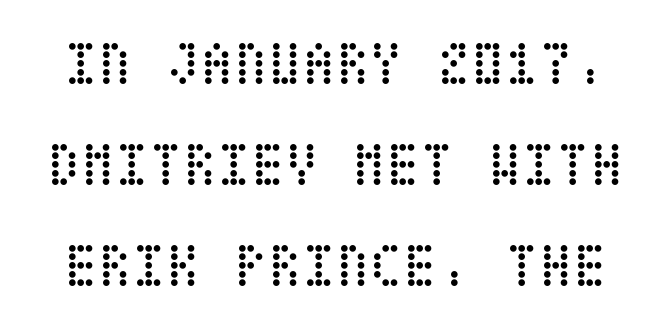
The image shows 62 px regular-weight, condensed type, upright; set normal line spacing (1.63x), normal letter spacing, not underlined; low stroke contrast and a large x-height.
